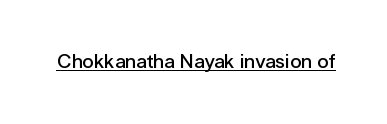
Q: Is the text bold? A: Semi-bold.
Q: Is the text italic (slanted)? A: No, it is upright.
Q: Is the text underlined? A: Yes.
Q: Is the spacing between letters normal or unusually wide? A: Normal.
